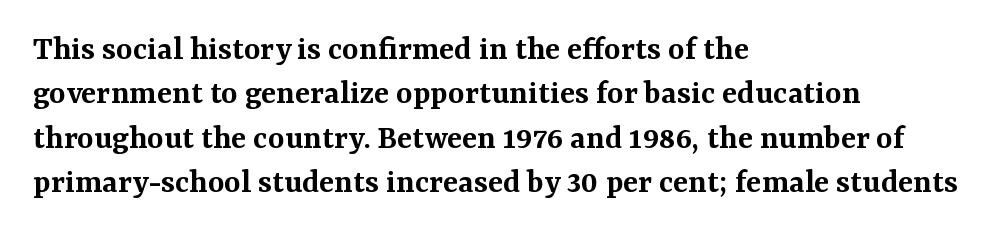
The image shows 35 px semibold serif type, upright; set left-aligned, normal line spacing (1.27x), normal letter spacing, not underlined; medium stroke contrast and a medium x-height.
